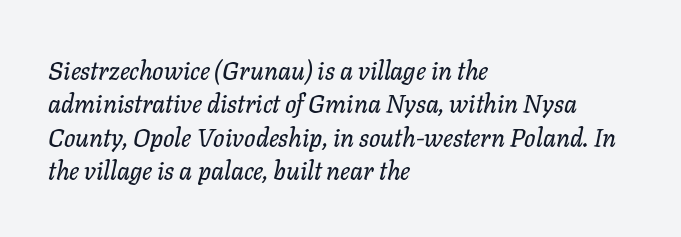
Q: Is the text italic (slanted)? A: Yes, it leans right by about 11 degrees.
Q: Is the text underlined? A: No.
Q: How is the paragraph aligned? A: Left-aligned.
Q: Is the spacing between letters normal or unusually wide? A: Normal.
Q: Is the spacing between lines tight, normal or loose? A: Normal.
